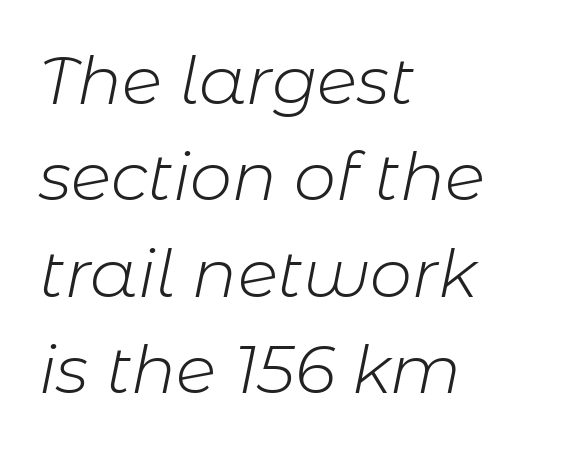
The image shows 67 px light type, italic (leaning right); set left-aligned, normal line spacing (1.44x), normal letter spacing, not underlined; low stroke contrast and a medium x-height.
